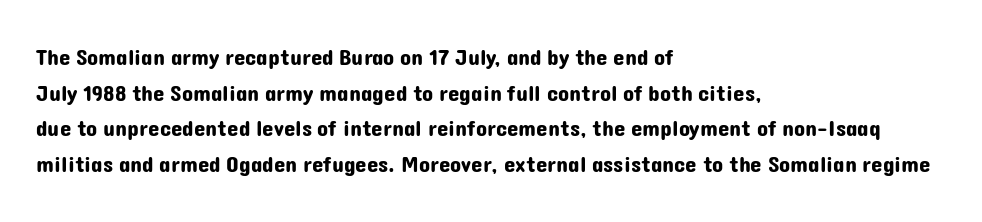
Every row of glyphs begins at an identical x-position on the left. The passage shown has conventional tracking throughout. A typesetter would mark this as roman, not italic. Letters rest on an invisible, unmarked baseline. In terms of leading, this rendering sits right in the middle.
